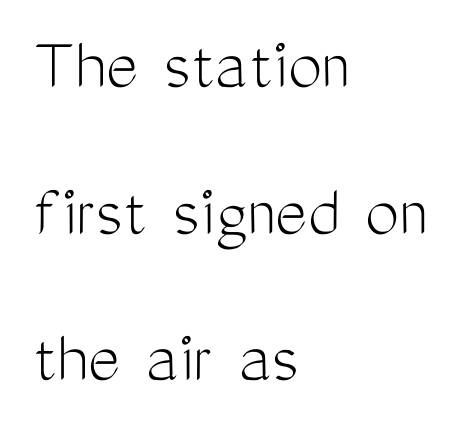
The image shows 76 px light, condensed sans-serif type, upright; set left-aligned, loose line spacing (1.93x), normal letter spacing, not underlined; medium stroke contrast and a medium x-height.
